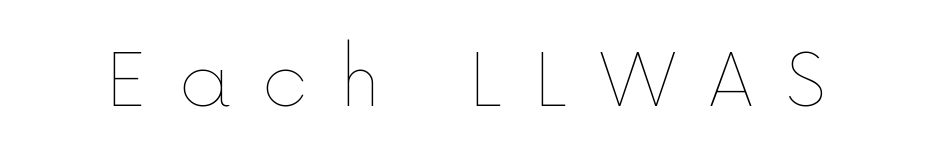
The image shows 73 px thin type, upright; set unusually wide letter spacing (+0.44 em), not underlined; a medium x-height.
